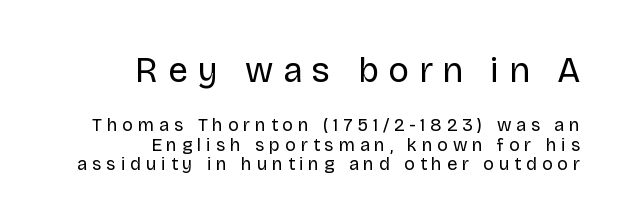
Only glyphs here, with clear space below each row. Notice how descenders almost collide with the ascenders below — that's tight leading. No italicization has been applied; the sample stays upright. Short note: letters widely spaced.
